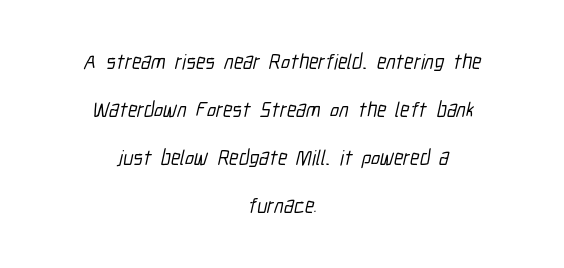
The letterforms sit shoulder to shoulder at normal distance. Visually the block forms a symmetrical silhouette, jagged on both flanks. Successive baselines arrive slowly, with a big drop between each. Has an underline been added? It has not.
